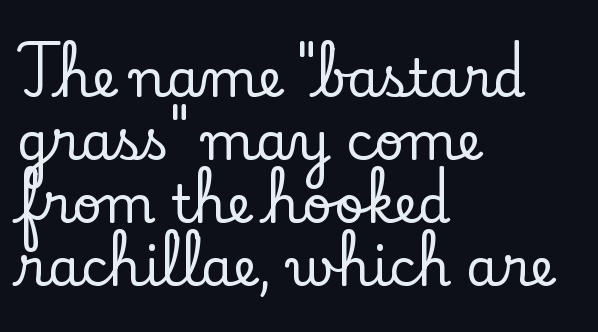
{"serif": "yes", "italic": "no", "width": "normal", "stroke_contrast": "low", "x_height": "small", "monospaced": "no", "underline": "no", "align": "left", "line_spacing_ratio": 1.21, "letter_spacing": "normal", "letter_spacing_em": 0.0, "glyph_px": 52}
